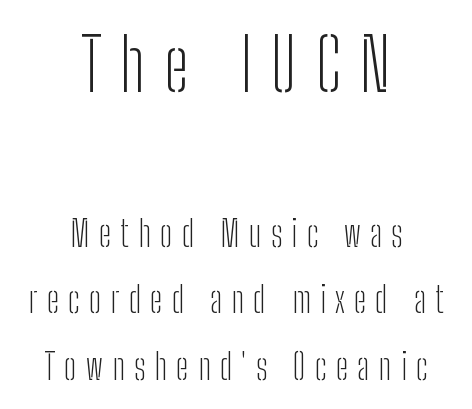
{"serif": "no", "italic": "no", "bold": "no", "weight": "light", "width": "condensed", "stroke_contrast": "low", "x_height": "medium", "monospaced": "no", "underline": "no", "align": "center", "line_spacing_ratio": 1.84, "letter_spacing": "wide", "letter_spacing_em": 0.26, "larger_block": "first", "size_ratio": 2.0, "glyph_px": 72}
